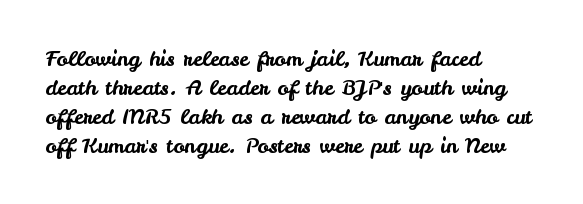
Q: Is the text italic (slanted)? A: Yes.
Q: Is the text underlined? A: No.
Q: How is the paragraph aligned? A: Left-aligned.
Q: Is the spacing between letters normal or unusually wide? A: Normal.
Q: Is the spacing between lines tight, normal or loose? A: Normal.
